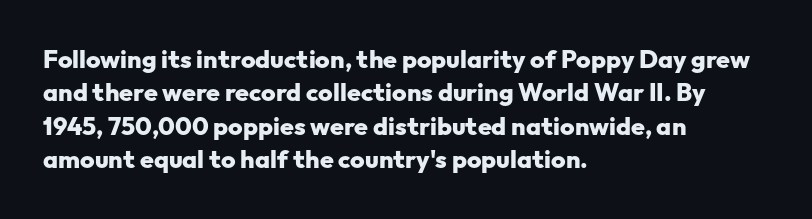
{"italic": "no", "bold": "yes", "underline": "no", "align": "left", "line_spacing": "normal", "line_spacing_ratio": 1.34, "letter_spacing": "normal", "letter_spacing_em": 0.0, "glyph_px": 25}
